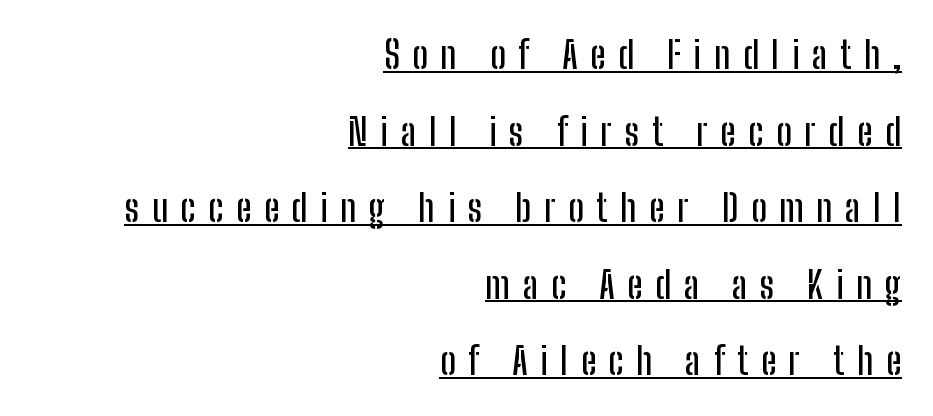
The specimen reads as upright at a glance. Does extra space separate the letters? Yes, quite a lot of it. Nothing sits at the stroke ends, so this counts as sans-serif. Here the designer chose a conventional face with non-uniform glyph widths. Vertical spacing — loose.
